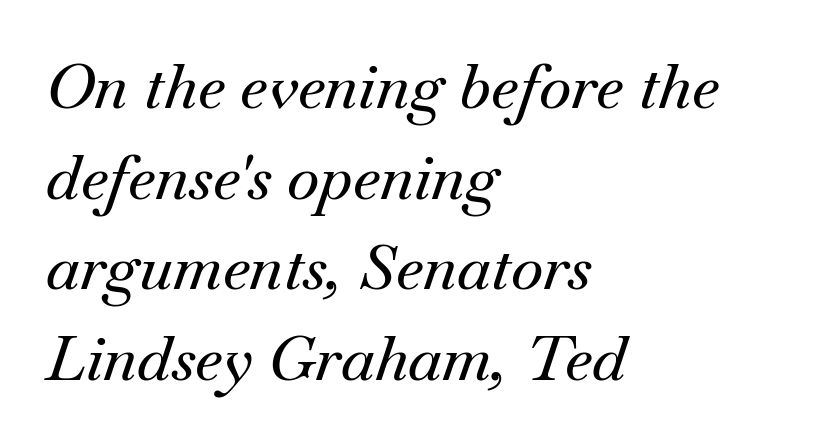
You could not count columns in this text — the font is proportionally spaced. Letter spacing: default. Vertical spacing — default. Which margin do the lines hug? The left one — the right edge is uneven.
